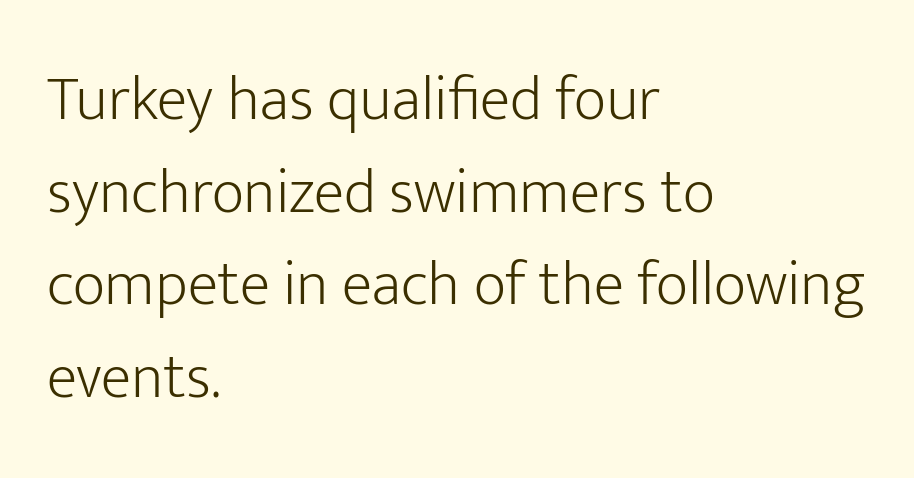
Letters rest on an invisible, unmarked baseline. The gaps between neighbouring characters are ordinary and unremarkable. Serifs: no, the terminals of the letterforms are clean. These lines are rendered in a variable-pitch font. Is there any slant? The stems are plumb. Unbolded letterforms with no extra heft.
